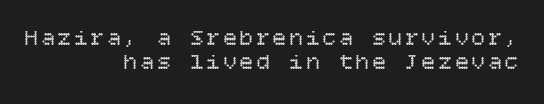
The image shows 23 px text type, upright; set right-aligned, tight line spacing (1.05x), not underlined.
